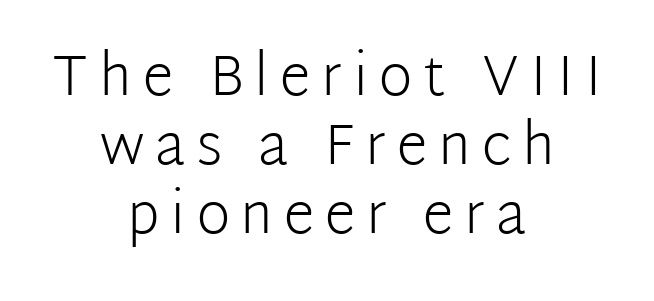
Is the stroke heavy? The answer is a plain regular-or-lighter. The lines in this sample share a center point and differ in where they start and stop. Serifs: no, the terminals of the letterforms are clean. Nobody drew a line under any word here. Here the designer chose a conventional face with non-uniform glyph widths.
